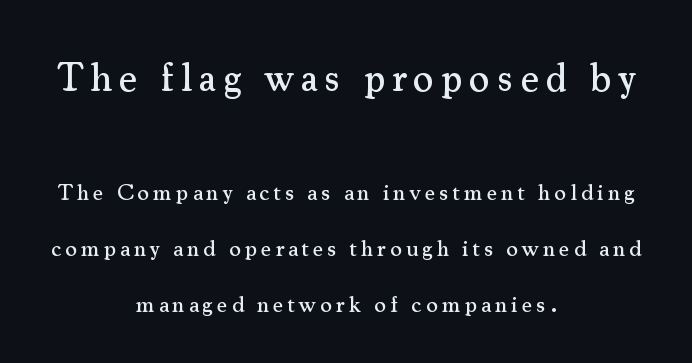
Do the characters align in a grid? No, the font is proportional. In terms of letterform style, serifs are clearly present. Each line is balanced around a shared central axis. This layout puts the oversized block above and the modest block below.
